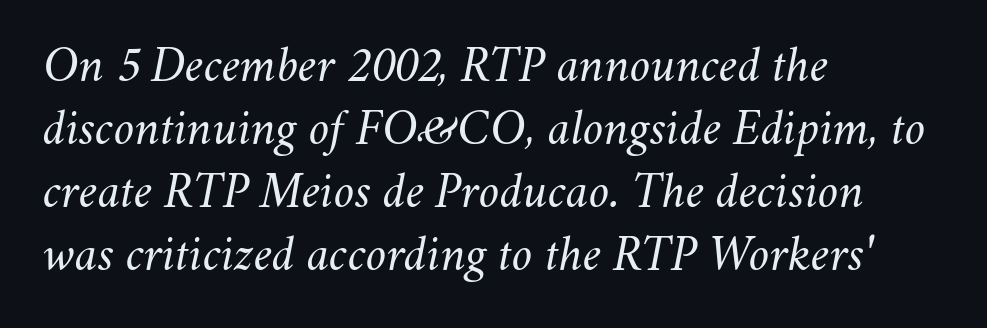
Weight: in the light-to-regular range. A typesetter would mark this as italic. All the whitespace from short lines collects on the right. Type without underlining. The type is set solid horizontally, with unmodified tracking. Proportional: the letters do not fall into vertical columns.
